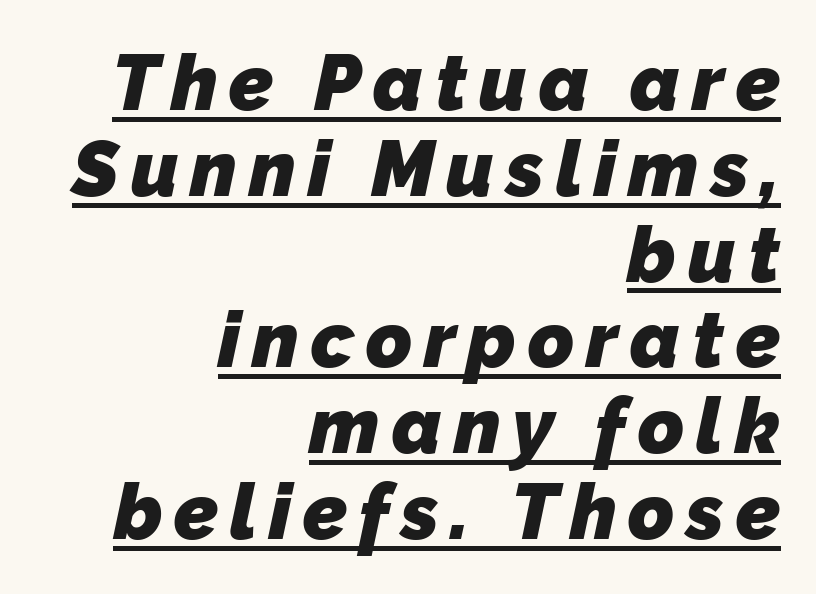
Every word sits above its own underline. The letters advance in unequal steps, a hallmark of proportional type. Line spacing here is tight. Does the copy run flush right? Yes — the right margin is perfectly even.
